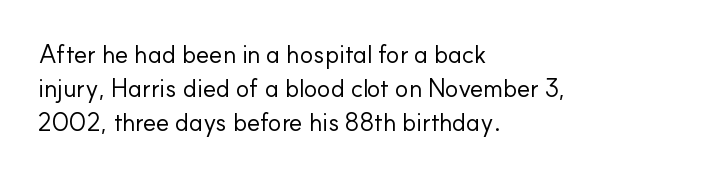
{"italic": "no", "bold": "no", "underline": "no", "align": "left", "line_spacing": "normal", "line_spacing_ratio": 1.37, "letter_spacing": "normal", "letter_spacing_em": 0.0, "glyph_px": 25}
